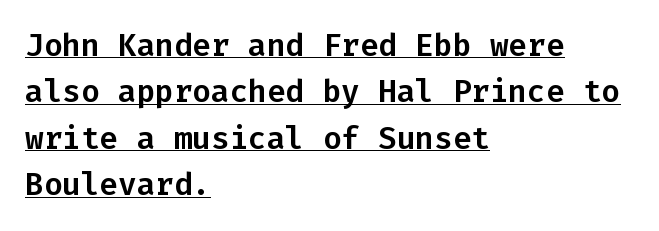
{"serif": "no", "italic": "no", "width": "normal", "stroke_contrast": "low", "x_height": "medium", "monospaced": "yes", "underline": "yes", "align": "left", "line_spacing": "normal", "line_spacing_ratio": 1.5, "letter_spacing": "normal", "letter_spacing_em": 0.0, "glyph_px": 31}
